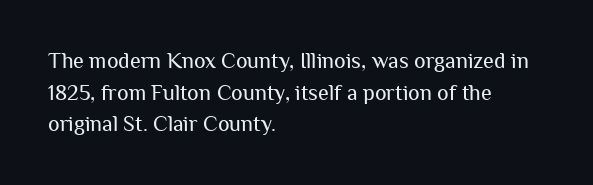
Ordinary non-slanted type is in use. Whoever set this chose a conventional vertical rhythm. Nothing unusual about the tracking: characters are spaced as the font intends. Every row of glyphs begins at an identical x-position on the left.
